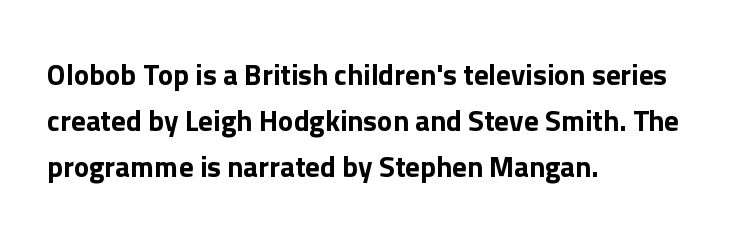
Typographically, this falls in the sans-serif category. Nobody touched the tracking dial on this one. These lines are set flush left with a ragged right edge. The specimen omits any rule beneath the text block's lines.
